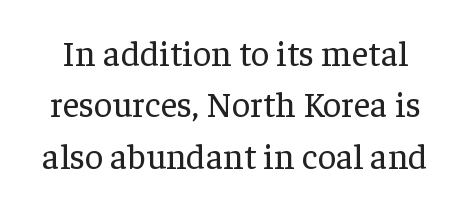
Q: Is the text bold? A: No.
Q: Is the text italic (slanted)? A: No, it is upright.
Q: Is the typeface a serif or a sans-serif typeface? A: Serif.
Q: Is the text underlined? A: No.
Q: Is the spacing between letters normal or unusually wide? A: Normal.
Q: Is the spacing between lines tight, normal or loose? A: Normal.
Q: Width (condensed, normal, or wide)? A: Normal.
Q: Stroke contrast? A: Low.
Q: x-height? A: Medium.
Q: Monospaced? A: No.
